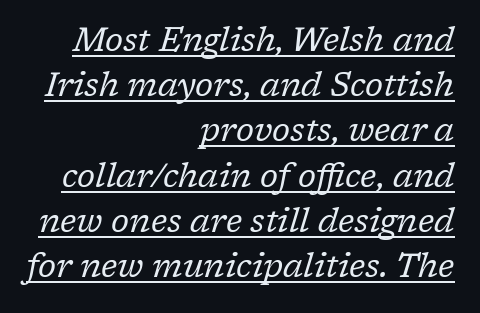
Caption: multi-line text, flush right, ragged left. Observe the ordinary spacing: letters are neighbours, not strangers. Do the characters align in a grid? No, the font is proportional. Honestly, the row spacing looks completely unremarkable. The font sits on the lighter half of the weight spectrum, regular included. Typographically, this falls in the serif category.
